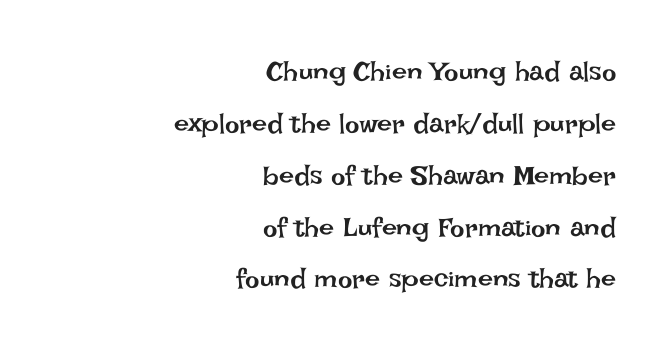
Stroke thickness stays within the range of a standard reading face or lighter. This is the regular roman posture of the typeface. Notice how the passage keeps a crisp vertical edge on the right only. This rendering features lettering with no underline. How are the letters spaced? Ordinarily, with no added tracking. One glance says open: line gaps are wider than usual.
